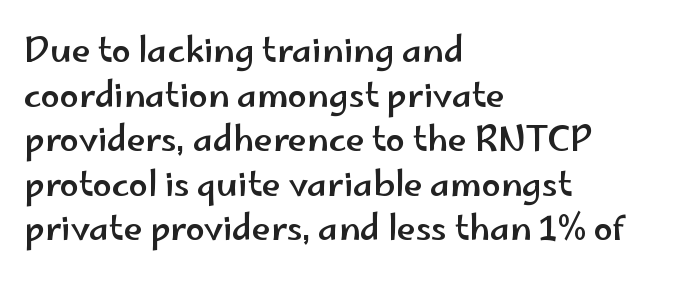
{"serif": "no", "italic": "no", "width": "wide", "stroke_contrast": "low", "x_height": "small", "monospaced": "no", "underline": "no", "align": "left", "line_spacing": "normal", "line_spacing_ratio": 1.31, "letter_spacing": "normal", "letter_spacing_em": 0.0, "glyph_px": 34}
